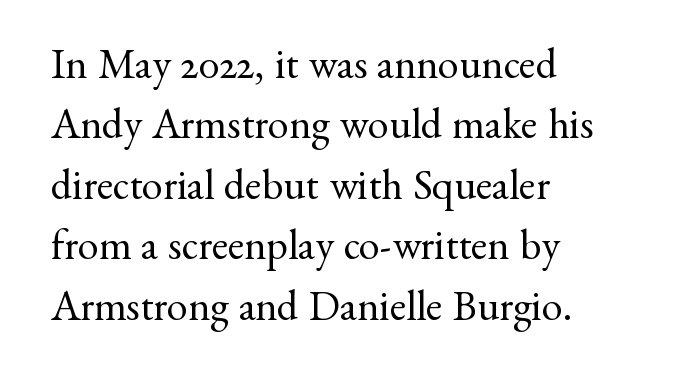
Q: Is the text bold? A: No.
Q: Is the text italic (slanted)? A: No, it is upright.
Q: Is the typeface a serif or a sans-serif typeface? A: Serif.
Q: Is the text underlined? A: No.
Q: How is the paragraph aligned? A: Left-aligned.
Q: Is the spacing between letters normal or unusually wide? A: Normal.
Q: Is the spacing between lines tight, normal or loose? A: Normal.
Q: Width (condensed, normal, or wide)? A: Normal.
Q: Stroke contrast? A: Medium.
Q: x-height? A: Small.
Q: Monospaced? A: No.
